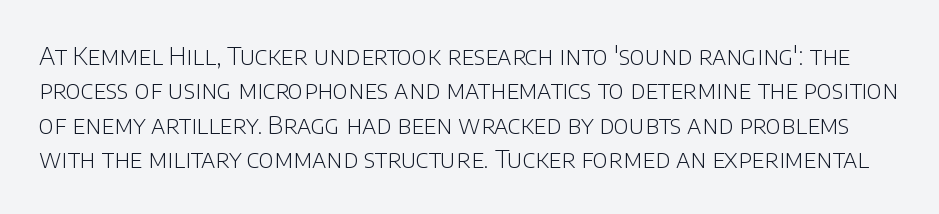
The image shows 25 px text type, upright; set normal line spacing (1.38x), normal letter spacing, not underlined.
